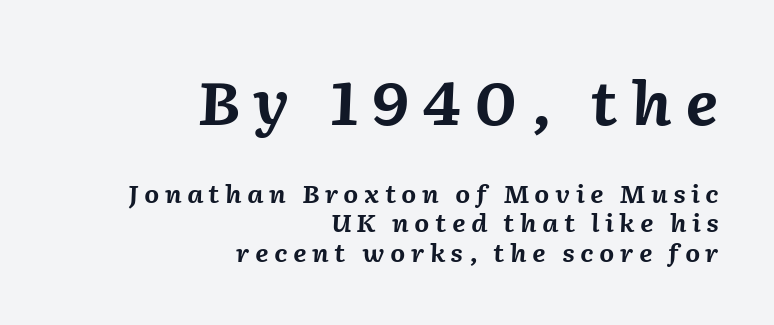
{"italic": "yes", "lean": "right", "slant_degrees": 2, "bold": "yes", "weight": "bold", "width": "normal", "stroke_contrast": "medium", "x_height": "medium", "monospaced": "no", "underline": "no", "align": "right", "line_spacing_ratio": 1.22, "letter_spacing": "wide", "letter_spacing_em": 0.22, "larger_block": "first", "size_ratio": 2.46, "glyph_px": 59}
